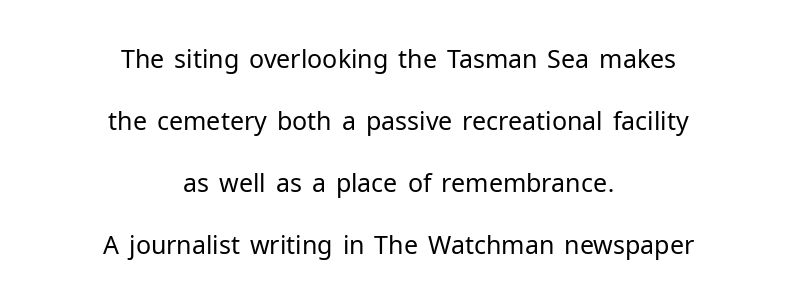
Q: Is the text bold? A: No.
Q: Is the text italic (slanted)? A: No, it is upright.
Q: Is the text underlined? A: No.
Q: How is the paragraph aligned? A: Centered.
Q: Is the spacing between letters normal or unusually wide? A: Normal.
Q: Is the spacing between lines tight, normal or loose? A: Loose.
